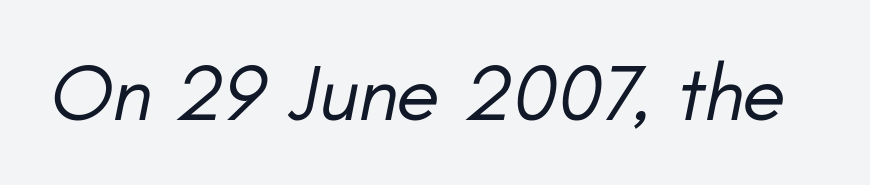
In terms of posture, this sample is oblique. Each row of text sits above clean, open space. Is the type heavy? It reads as light-to-regular instead. Here the glyphs are tracked normally, forming tight word shapes. Spacing verdict: proportional, widths tailored to each character.
